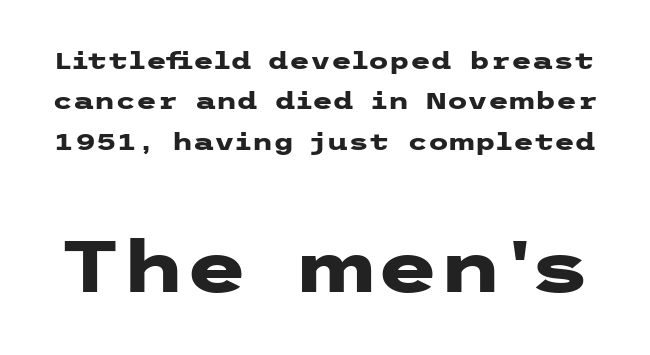
{"serif": "no", "italic": "no", "bold": "yes", "weight": "heavy", "width": "wide", "stroke_contrast": "low", "x_height": "medium", "underline": "no", "line_spacing": "normal", "line_spacing_ratio": 1.68, "letter_spacing": "normal", "letter_spacing_em": 0.0, "larger_block": "second", "size_ratio": 3.0, "glyph_px": 72}
